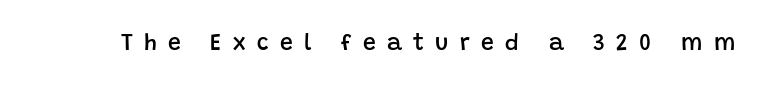
The image shows 23 px text type, upright; set unusually wide letter spacing (+0.49 em), not underlined.
